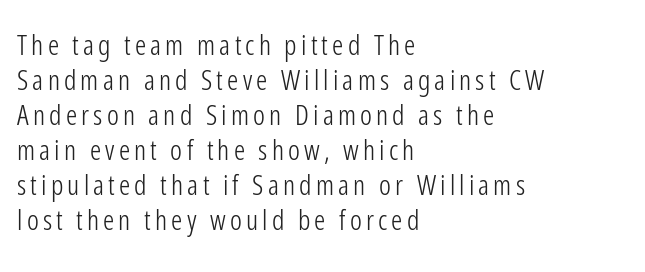
The rendering uses natural spacing where letterforms have individual widths. The designer left line spacing at the default. The space directly below the letters is spotless. The letterforms sit at book weight or below.
